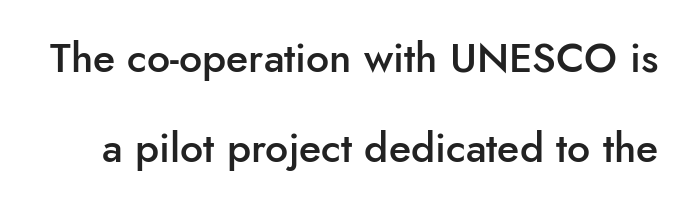
Q: Is the text bold? A: Semi-bold.
Q: Is the text italic (slanted)? A: No, it is upright.
Q: Is the typeface a serif or a sans-serif typeface? A: Sans-serif.
Q: Is the text underlined? A: No.
Q: Is the spacing between letters normal or unusually wide? A: Normal.
Q: Is the spacing between lines tight, normal or loose? A: Loose.
Q: Width (condensed, normal, or wide)? A: Normal.
Q: Stroke contrast? A: Low.
Q: x-height? A: Small.
Q: Monospaced? A: No.
